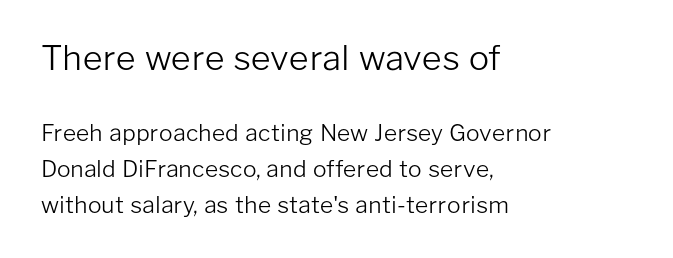
The setting favours the left margin, as ordinary paragraphs usually do. You could call the tracking neutral — neither tight nor loose. The font's upright variant was chosen for this text. Whoever set this made the first block the dominant, larger element. The passage shown is typeset with a sans-serif family. The glyphs are unaccompanied by any horizontal stroke below them.
